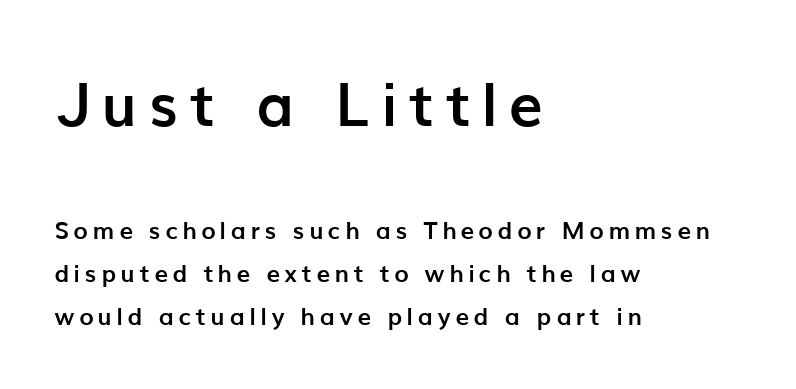
The image shows 60 px semibold sans-serif type, upright; set left-aligned, line spacing 1.79x, unusually wide letter spacing (+0.2 em), not underlined; the first (top) block is 2.5x larger; low stroke contrast and a medium x-height.
